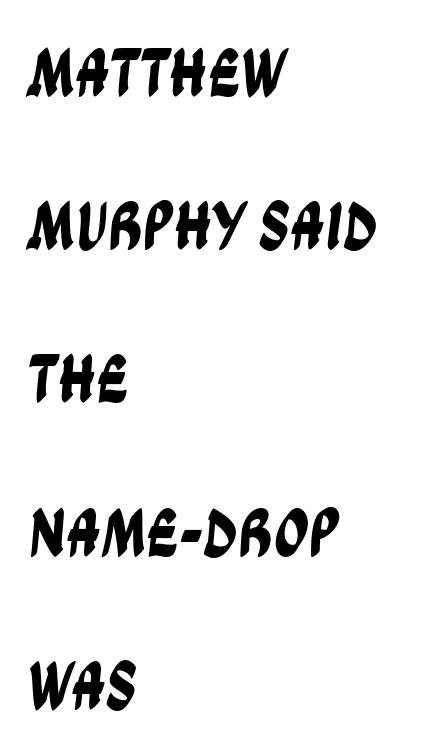
Q: Is the typeface a serif or a sans-serif typeface? A: Sans-serif.
Q: Is the text underlined? A: No.
Q: How is the paragraph aligned? A: Left-aligned.
Q: Is the spacing between letters normal or unusually wide? A: Normal.
Q: Is the spacing between lines tight, normal or loose? A: Loose.
Q: Width (condensed, normal, or wide)? A: Condensed.
Q: Stroke contrast? A: Low.
Q: x-height? A: Large.
Q: Monospaced? A: No.
